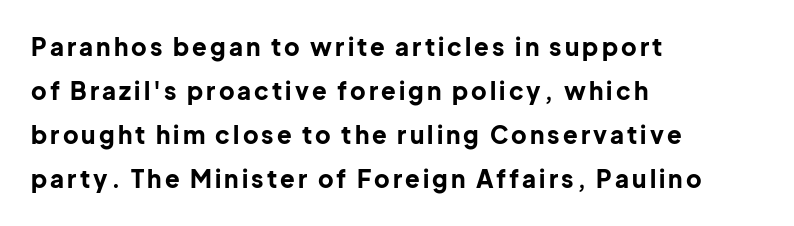
Q: Is the text bold? A: Yes.
Q: Is the text italic (slanted)? A: No, it is upright.
Q: Is the text underlined? A: No.
Q: How is the paragraph aligned? A: Left-aligned.
